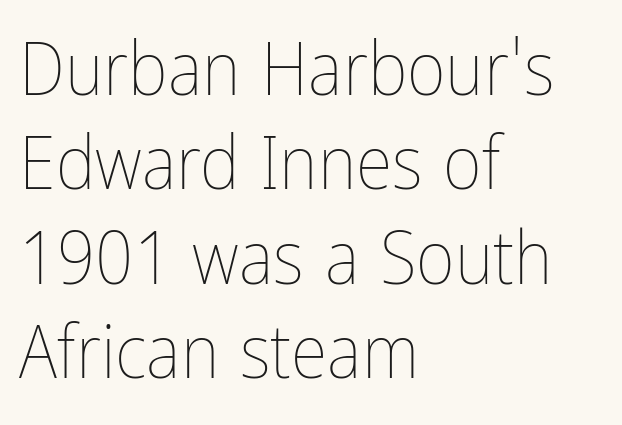
The image shows 75 px thin, condensed type, upright; set left-aligned, normal line spacing (1.26x), normal letter spacing, not underlined; low stroke contrast and a medium x-height.
